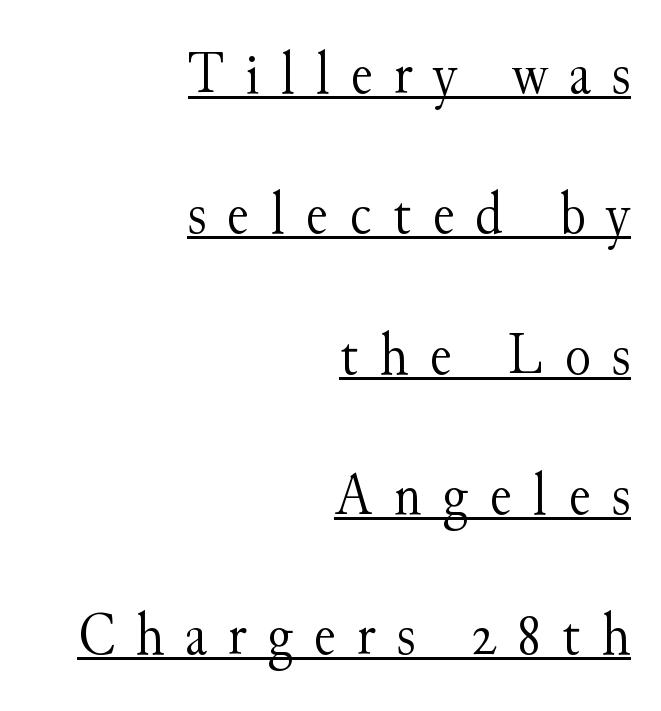
Q: Is the text bold? A: No.
Q: Is the text italic (slanted)? A: No, it is upright.
Q: Is the typeface a serif or a sans-serif typeface? A: Serif.
Q: Is the text underlined? A: Yes.
Q: How is the paragraph aligned? A: Right-aligned.
Q: Is the spacing between letters normal or unusually wide? A: Unusually wide.
Q: Is the spacing between lines tight, normal or loose? A: Loose.
Q: Width (condensed, normal, or wide)? A: Normal.
Q: Stroke contrast? A: Medium.
Q: x-height? A: Small.
Q: Monospaced? A: No.
